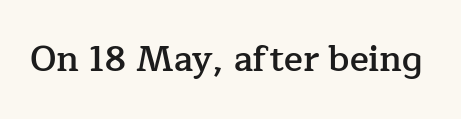
The image shows 35 px semibold serif type, upright; set normal letter spacing, not underlined; low stroke contrast and a medium x-height.
